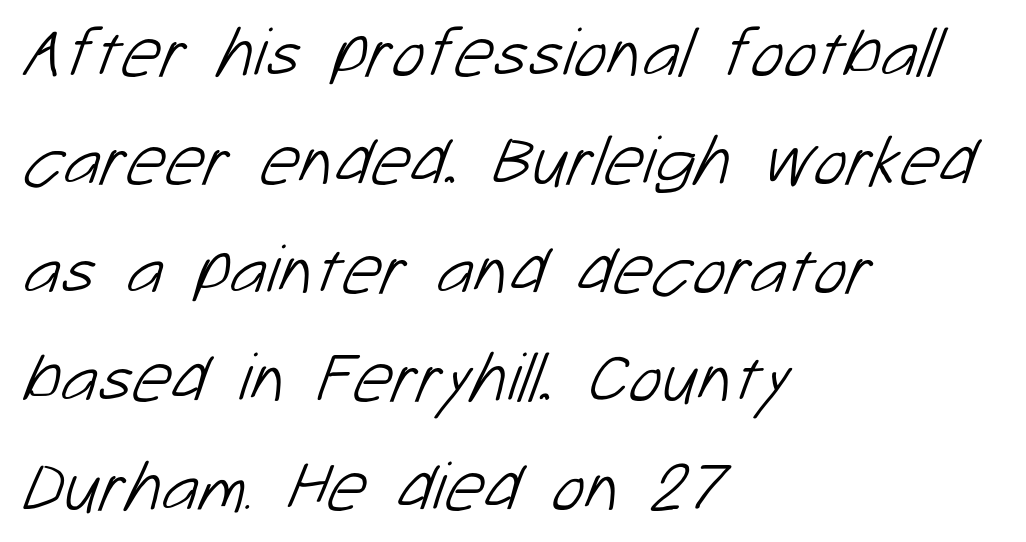
Q: Is the text bold? A: No.
Q: Is the typeface a serif or a sans-serif typeface? A: Sans-serif.
Q: Is the text underlined? A: No.
Q: How is the paragraph aligned? A: Left-aligned.
Q: Is the spacing between letters normal or unusually wide? A: Normal.
Q: Is the spacing between lines tight, normal or loose? A: Normal.
Q: Width (condensed, normal, or wide)? A: Normal.
Q: Stroke contrast? A: Low.
Q: x-height? A: Medium.
Q: Monospaced? A: No.
